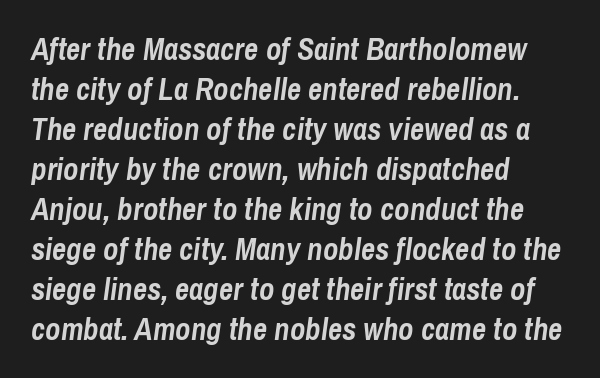
{"italic": "yes", "lean": "right", "slant_degrees": 8, "bold": "yes", "weight": "semibold", "width": "condensed", "stroke_contrast": "low", "x_height": "medium", "monospaced": "no", "underline": "no", "align": "left", "line_spacing": "normal", "line_spacing_ratio": 1.29, "letter_spacing": "normal", "letter_spacing_em": 0.0, "glyph_px": 31}
